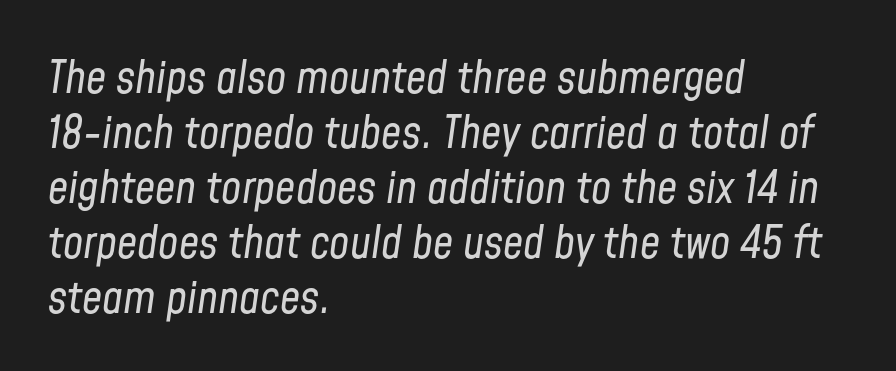
Q: Is the text bold? A: No.
Q: Is the text italic (slanted)? A: Yes, it leans right by about 8 degrees.
Q: Is the text underlined? A: No.
Q: How is the paragraph aligned? A: Left-aligned.
Q: Is the spacing between letters normal or unusually wide? A: Normal.
Q: Width (condensed, normal, or wide)? A: Condensed.
Q: Stroke contrast? A: Low.
Q: x-height? A: Medium.
Q: Monospaced? A: No.
